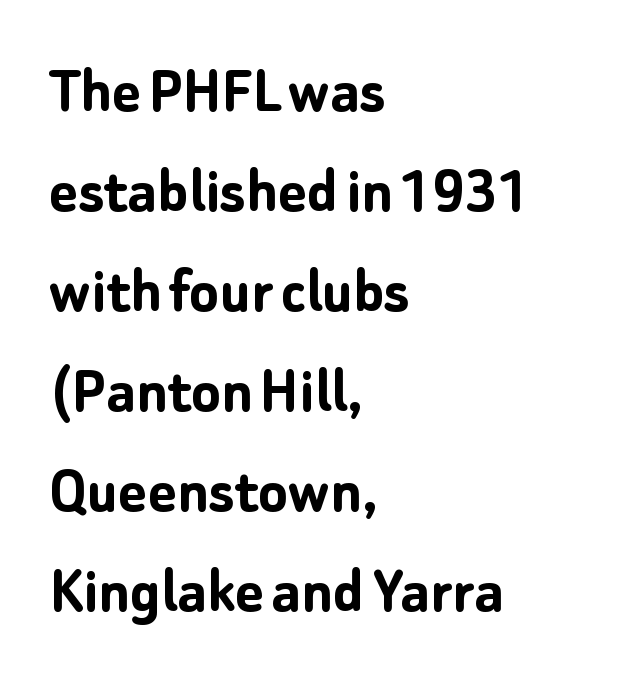
{"serif": "no", "italic": "no", "bold": "yes", "weight": "semibold", "width": "normal", "stroke_contrast": "low", "x_height": "medium", "monospaced": "no", "underline": "no", "align": "left", "line_spacing": "normal", "line_spacing_ratio": 1.47, "letter_spacing": "normal", "letter_spacing_em": 0.0, "glyph_px": 68}
